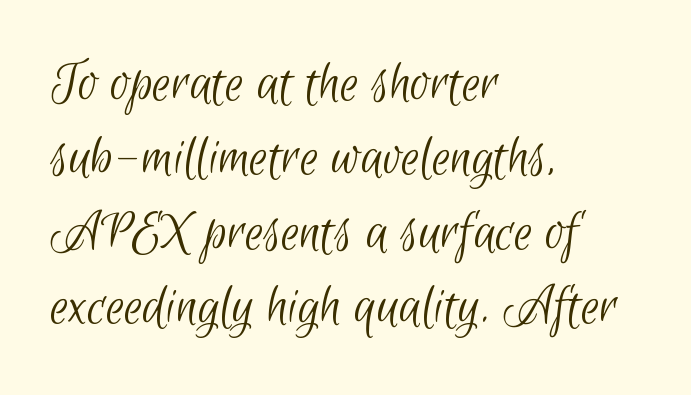
The space beneath each line is pristine and unruled. Tracking value appears to be zero — textbook default spacing. Notice how descenders clear the ascenders below comfortably — that's standard leading. The rendering shows plain stroke endings on the letterforms — a sans-serif design. Bold? No — there's no thickening of the strokes. Proportional: the letters do not fall into vertical columns.
